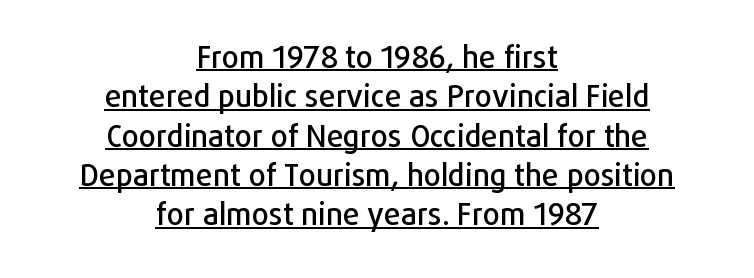
Q: Is the text italic (slanted)? A: No, it is upright.
Q: Is the typeface a serif or a sans-serif typeface? A: Sans-serif.
Q: Is the text underlined? A: Yes.
Q: How is the paragraph aligned? A: Centered.
Q: Is the spacing between letters normal or unusually wide? A: Normal.
Q: Is the spacing between lines tight, normal or loose? A: Normal.
Q: Width (condensed, normal, or wide)? A: Normal.
Q: Stroke contrast? A: Low.
Q: x-height? A: Medium.
Q: Monospaced? A: No.
